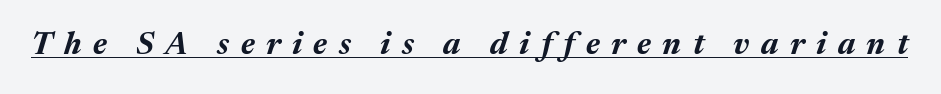
The image shows 31 px bold type, italic (leaning right); set unusually wide letter spacing (+0.37 em), underlined; medium stroke contrast and a medium x-height.
